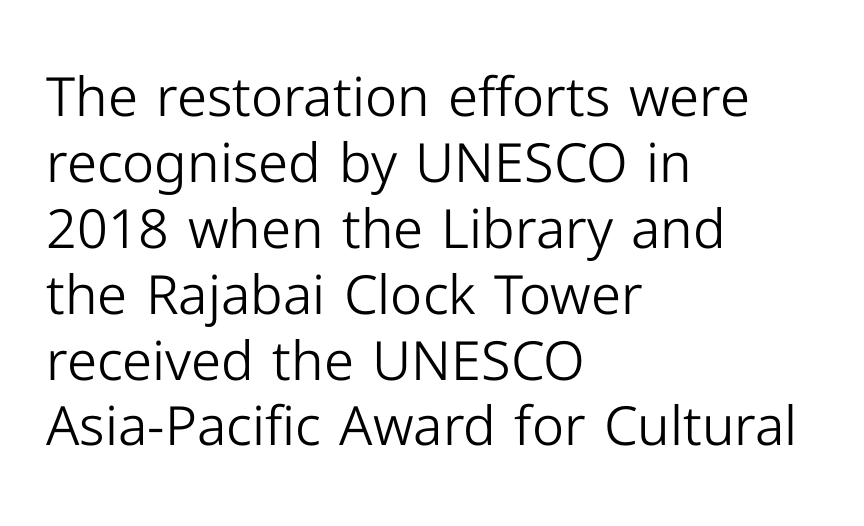
{"serif": "no", "italic": "no", "bold": "no", "weight": "light", "width": "normal", "stroke_contrast": "low", "x_height": "medium", "monospaced": "no", "underline": "no", "align": "left", "line_spacing_ratio": 1.22, "letter_spacing": "normal", "letter_spacing_em": 0.0, "glyph_px": 54}
